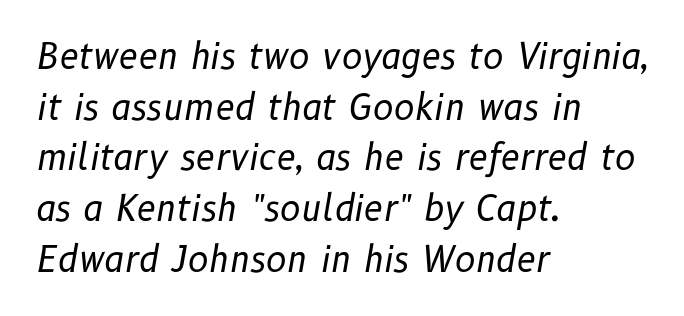
Baseline-to-baseline distance is the conventional proportion of letter height. The words here are not underlined. Honestly, the letter spacing is just normal — you wouldn't notice it. The letters look calm and open, with moderate or lighter stems.
